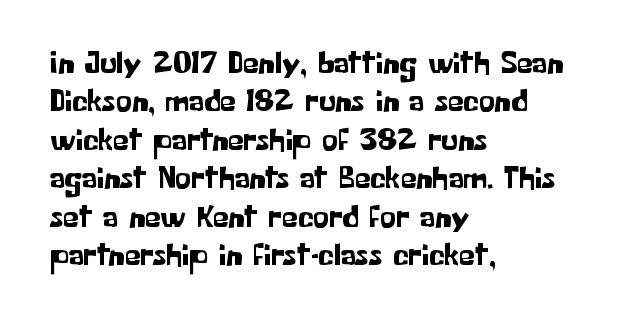
Q: Is the text italic (slanted)? A: No, it is upright.
Q: Is the typeface a serif or a sans-serif typeface? A: Sans-serif.
Q: Is the text underlined? A: No.
Q: How is the paragraph aligned? A: Left-aligned.
Q: Is the spacing between letters normal or unusually wide? A: Normal.
Q: Width (condensed, normal, or wide)? A: Normal.
Q: Stroke contrast? A: Low.
Q: x-height? A: Medium.
Q: Monospaced? A: No.
